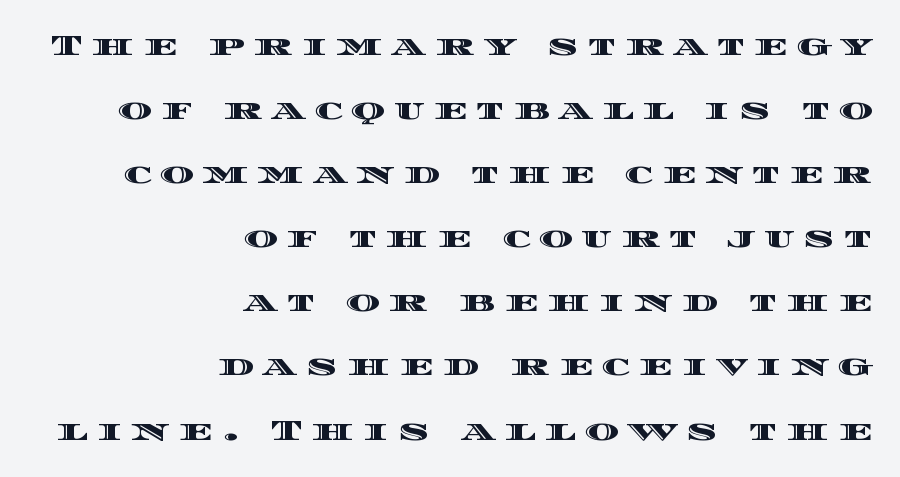
Q: Is the text italic (slanted)? A: No, it is upright.
Q: Is the text underlined? A: No.
Q: How is the paragraph aligned? A: Right-aligned.
Q: Is the spacing between letters normal or unusually wide? A: Unusually wide.
Q: Is the spacing between lines tight, normal or loose? A: Loose.
Q: Width (condensed, normal, or wide)? A: Wide.
Q: x-height? A: Large.
Q: Monospaced? A: No.
